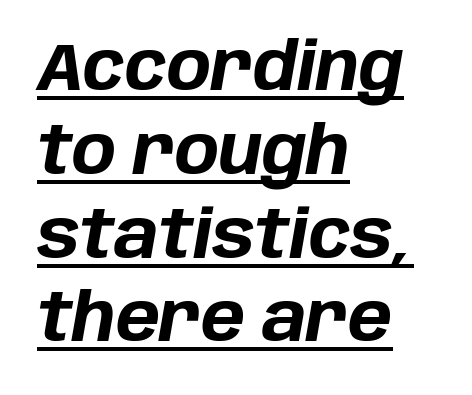
{"italic": "yes", "lean": "right", "slant_degrees": 10, "bold": "yes", "weight": "bold", "width": "normal", "stroke_contrast": "low", "x_height": "large", "monospaced": "no", "underline": "yes", "align": "left", "line_spacing": "normal", "line_spacing_ratio": 1.27, "letter_spacing": "normal", "letter_spacing_em": 0.0, "glyph_px": 66}
